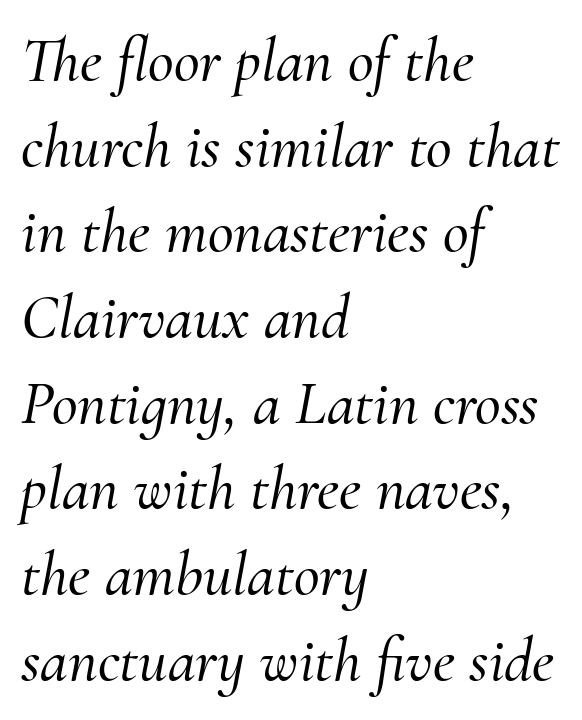
The space beneath each line is pristine and unruled. If you drew a ruler down the left edge, every line would touch it. In terms of letterspacing, this is plain default setting. The designer went with a serif here, giving each stem small feet. Emphasis-style slanted type is in use.
